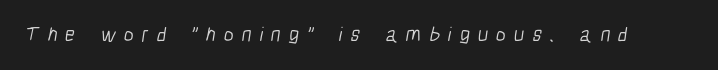
The image shows 21 px text type; set unusually wide letter spacing (+0.38 em), not underlined.
